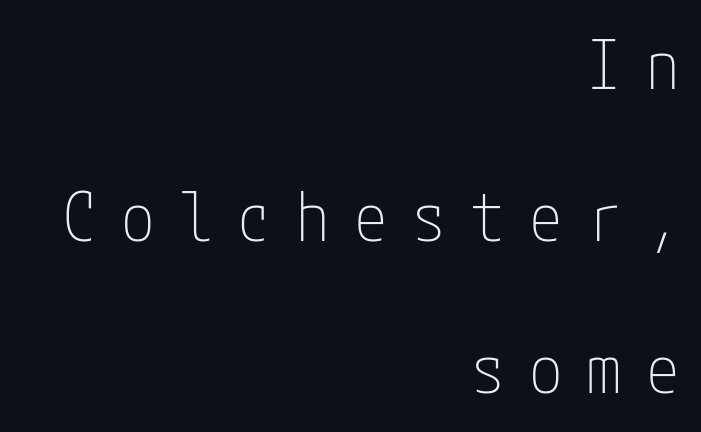
Q: Is the text bold? A: No.
Q: Is the text italic (slanted)? A: No, it is upright.
Q: Is the typeface a serif or a sans-serif typeface? A: Sans-serif.
Q: Is the text underlined? A: No.
Q: How is the paragraph aligned? A: Right-aligned.
Q: Is the spacing between letters normal or unusually wide? A: Unusually wide.
Q: Is the spacing between lines tight, normal or loose? A: Loose.
Q: Width (condensed, normal, or wide)? A: Condensed.
Q: Stroke contrast? A: Low.
Q: x-height? A: Medium.
